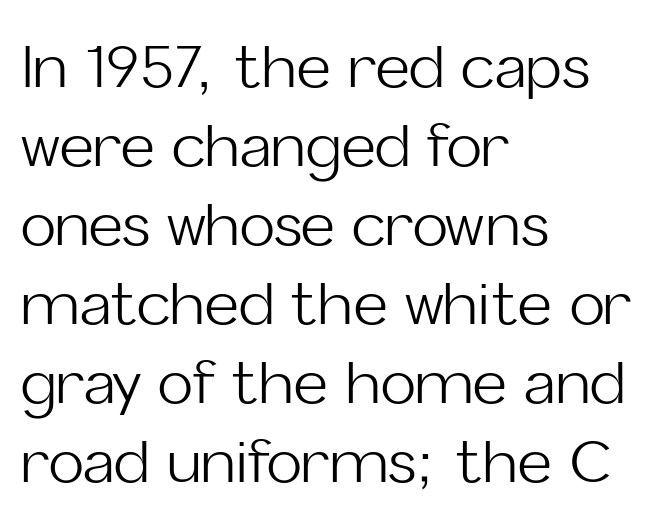
The image shows 59 px light sans-serif type, upright; set left-aligned, normal line spacing (1.34x), normal letter spacing, not underlined; low stroke contrast and a medium x-height.
